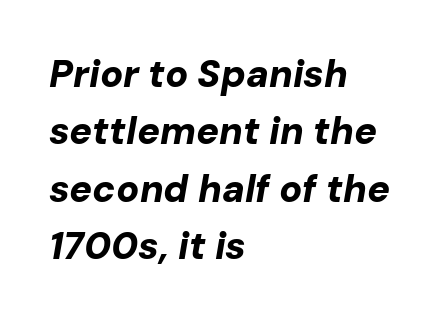
{"italic": "yes", "lean": "right", "slant_degrees": 10, "bold": "yes", "weight": "bold", "width": "normal", "stroke_contrast": "low", "x_height": "medium", "monospaced": "no", "underline": "no", "align": "left", "line_spacing": "normal", "line_spacing_ratio": 1.51, "letter_spacing": "normal", "letter_spacing_em": 0.0, "glyph_px": 38}
